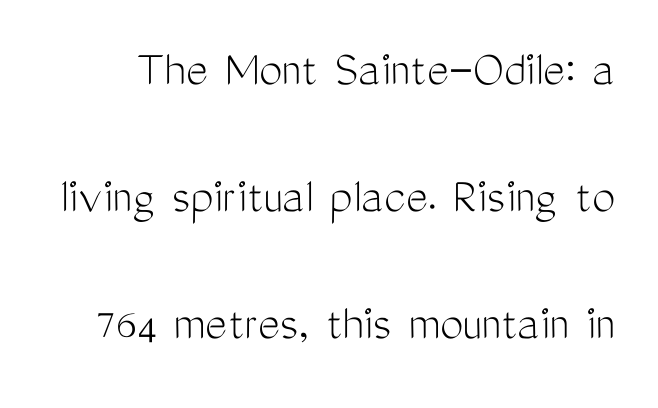
Q: Is the text bold? A: No.
Q: Is the text italic (slanted)? A: No, it is upright.
Q: Is the typeface a serif or a sans-serif typeface? A: Sans-serif.
Q: Is the text underlined? A: No.
Q: Is the spacing between letters normal or unusually wide? A: Normal.
Q: Is the spacing between lines tight, normal or loose? A: Loose.
Q: Width (condensed, normal, or wide)? A: Condensed.
Q: Stroke contrast? A: Medium.
Q: x-height? A: Medium.
Q: Monospaced? A: No.
